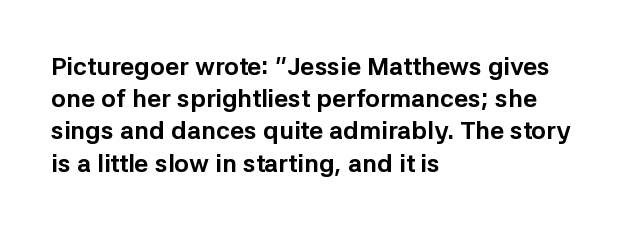
{"italic": "no", "bold": "yes", "underline": "no", "align": "left", "line_spacing": "normal", "line_spacing_ratio": 1.29, "letter_spacing": "normal", "letter_spacing_em": 0.0, "glyph_px": 25}
